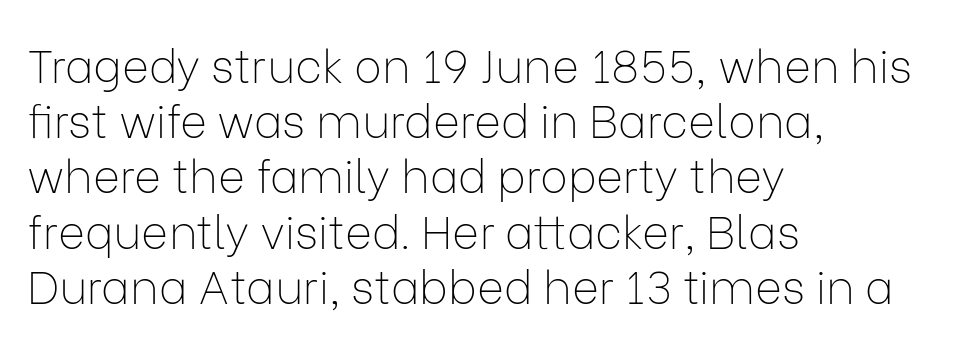
Q: Is the text bold? A: No.
Q: Is the text italic (slanted)? A: No, it is upright.
Q: Is the typeface a serif or a sans-serif typeface? A: Sans-serif.
Q: Is the text underlined? A: No.
Q: How is the paragraph aligned? A: Left-aligned.
Q: Is the spacing between letters normal or unusually wide? A: Normal.
Q: Width (condensed, normal, or wide)? A: Normal.
Q: Stroke contrast? A: Low.
Q: x-height? A: Medium.
Q: Monospaced? A: No.
